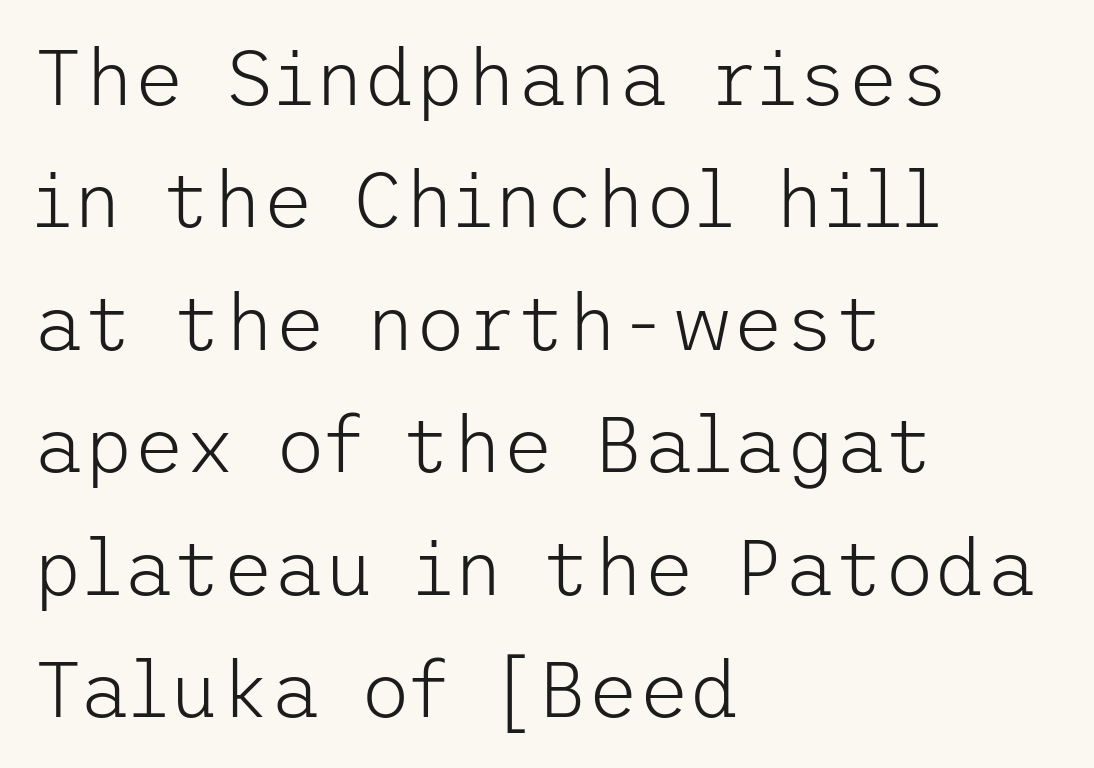
{"serif": "no", "italic": "no", "bold": "no", "weight": "light", "width": "normal", "stroke_contrast": "low", "x_height": "medium", "underline": "no", "align": "left", "line_spacing": "normal", "line_spacing_ratio": 1.57, "letter_spacing": "normal", "letter_spacing_em": 0.0, "glyph_px": 78}
